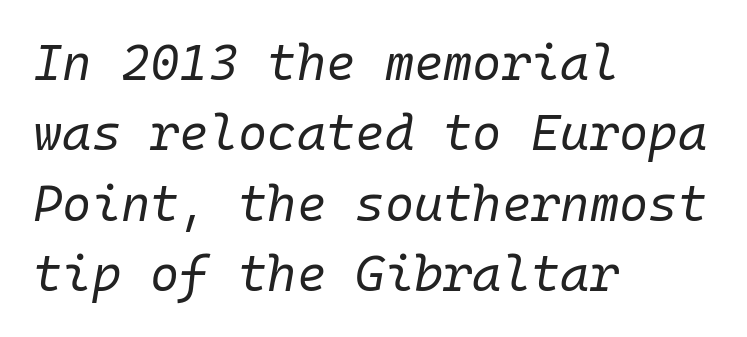
Q: Is the text bold? A: No.
Q: Is the text italic (slanted)? A: Yes, it leans right by about 10 degrees.
Q: Is the text underlined? A: No.
Q: How is the paragraph aligned? A: Left-aligned.
Q: Is the spacing between letters normal or unusually wide? A: Normal.
Q: Is the spacing between lines tight, normal or loose? A: Normal.
Q: Width (condensed, normal, or wide)? A: Normal.
Q: Stroke contrast? A: Low.
Q: x-height? A: Medium.
Q: Monospaced? A: Yes.
